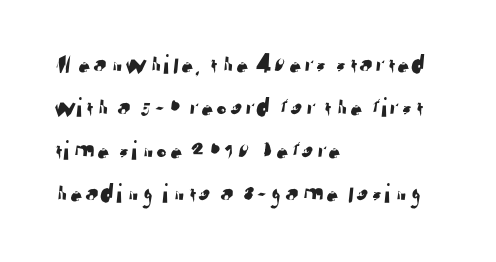
Q: Is the typeface a serif or a sans-serif typeface? A: Sans-serif.
Q: Is the text underlined? A: No.
Q: How is the paragraph aligned? A: Left-aligned.
Q: Is the spacing between letters normal or unusually wide? A: Normal.
Q: Is the spacing between lines tight, normal or loose? A: Normal.
Q: Width (condensed, normal, or wide)? A: Normal.
Q: Stroke contrast? A: Low.
Q: x-height? A: Medium.
Q: Monospaced? A: No.
